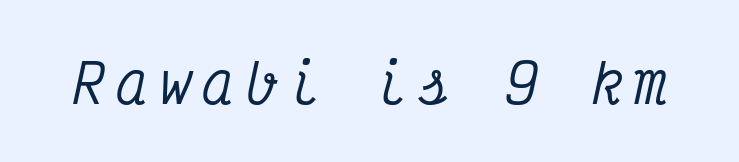
{"serif": "yes", "italic": "yes", "lean": "right", "slant_degrees": 12, "width": "condensed", "stroke_contrast": "medium", "x_height": "medium", "monospaced": "yes", "underline": "no", "letter_spacing": "wide", "letter_spacing_em": 0.2, "glyph_px": 54}
